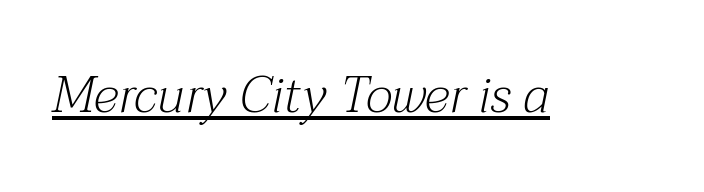
Q: Is the text bold? A: No.
Q: Is the text italic (slanted)? A: Yes, it leans right by about 12 degrees.
Q: Is the typeface a serif or a sans-serif typeface? A: Serif.
Q: Is the text underlined? A: Yes.
Q: Is the spacing between letters normal or unusually wide? A: Normal.
Q: Width (condensed, normal, or wide)? A: Normal.
Q: Stroke contrast? A: Medium.
Q: x-height? A: Medium.
Q: Monospaced? A: No.
